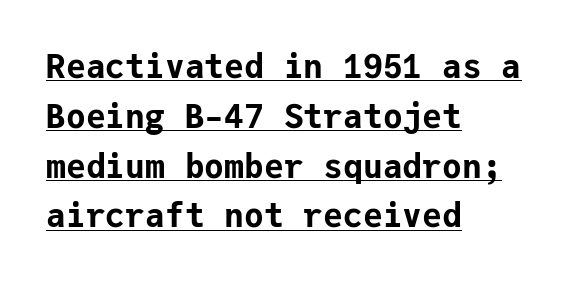
Chunky letters — that's bold for sure. Students, note that the glyphs here touch the page at normal intervals. The passage shown stacks its lines at a standard gap. This rendering employs a face without finishing strokes, i.e., a sans-serif.
